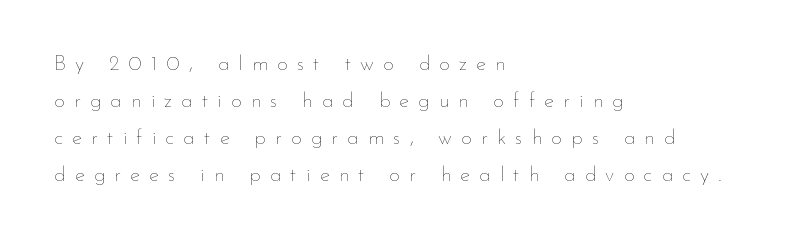
The image shows 21 px text type, upright; set left-aligned, line spacing 1.76x, unusually wide letter spacing (+0.44 em), not underlined.
